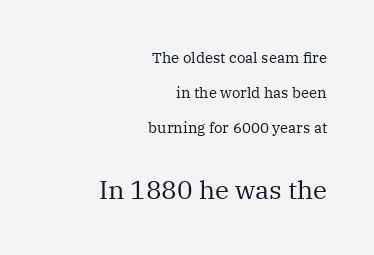
{"italic": "no", "bold": "no", "underline": "no", "align": "right", "line_spacing": "loose", "line_spacing_ratio": 2.32, "letter_spacing": "normal", "letter_spacing_em": 0.0, "larger_block": "second", "size_ratio": 1.73, "glyph_px": 26}
